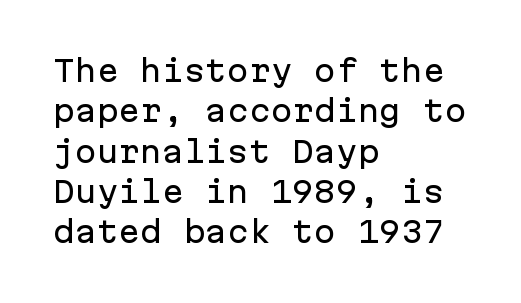
Q: Is the text italic (slanted)? A: No, it is upright.
Q: Is the typeface a serif or a sans-serif typeface? A: Sans-serif.
Q: Is the text underlined? A: No.
Q: How is the paragraph aligned? A: Left-aligned.
Q: Is the spacing between letters normal or unusually wide? A: Normal.
Q: Is the spacing between lines tight, normal or loose? A: Normal.
Q: Width (condensed, normal, or wide)? A: Normal.
Q: Stroke contrast? A: Low.
Q: x-height? A: Medium.
Q: Monospaced? A: Yes.
